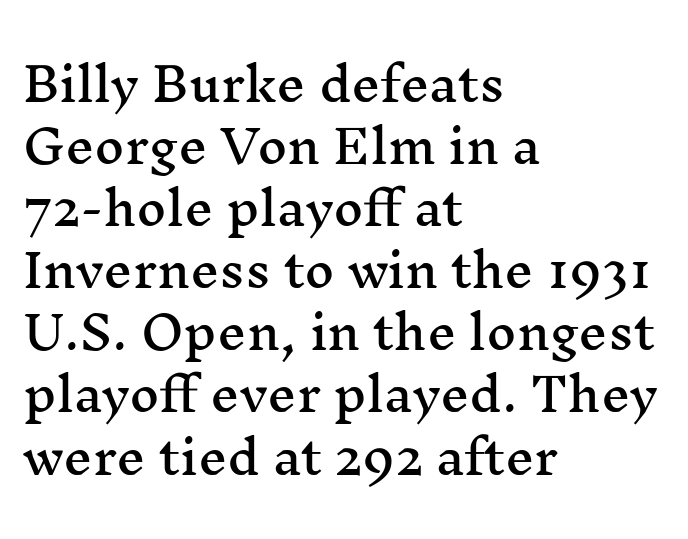
The image shows 46 px wide serif type, upright; set left-aligned, normal line spacing (1.35x), normal letter spacing, not underlined; medium stroke contrast and a medium x-height.
